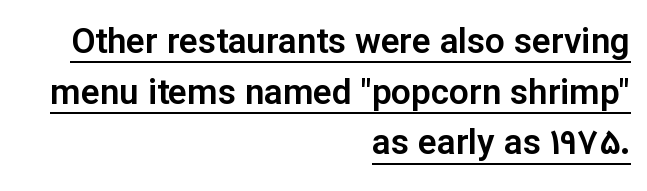
Q: Is the text italic (slanted)? A: No, it is upright.
Q: Is the typeface a serif or a sans-serif typeface? A: Sans-serif.
Q: Is the text underlined? A: Yes.
Q: How is the paragraph aligned? A: Right-aligned.
Q: Is the spacing between letters normal or unusually wide? A: Normal.
Q: Is the spacing between lines tight, normal or loose? A: Normal.
Q: Width (condensed, normal, or wide)? A: Normal.
Q: Stroke contrast? A: Low.
Q: x-height? A: Medium.
Q: Monospaced? A: No.
